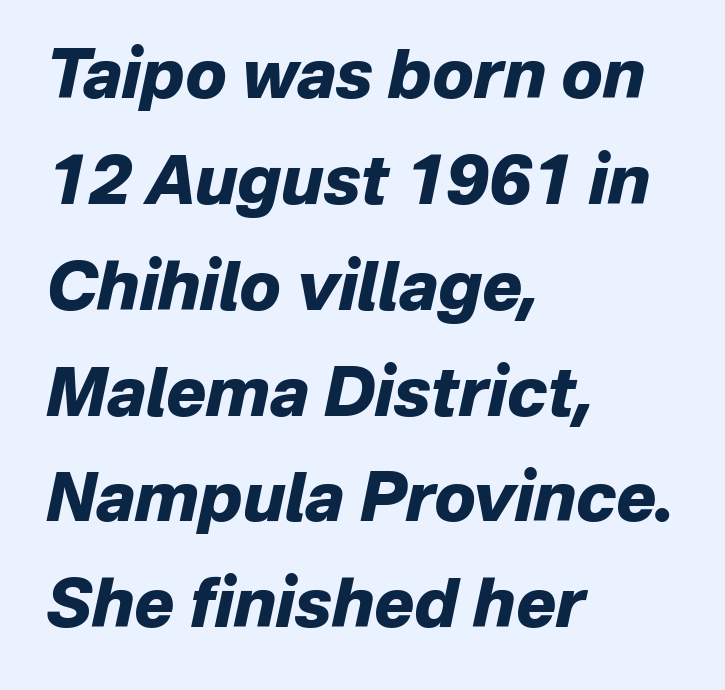
The sample has been set heavy, in full bold. Varying glyph widths throughout — classic text-font behaviour. Spacing between characters is what you'd get straight out of the box. Successive baselines arrive at the customary interval. Casual observation: everything's shoved over to the left.
